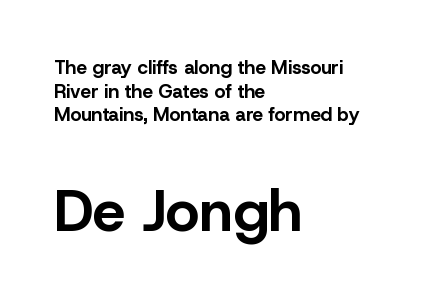
The image shows 58 px bold sans-serif type, upright; set left-aligned, normal line spacing (1.25x), normal letter spacing, not underlined; the second (bottom) block is 3.05x larger; low stroke contrast and a medium x-height.
